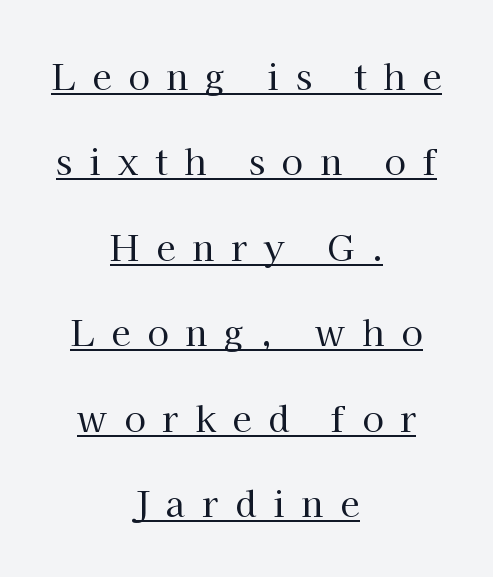
{"serif": "yes", "italic": "no", "bold": "no", "weight": "regular", "width": "normal", "stroke_contrast": "high", "x_height": "medium", "monospaced": "no", "underline": "yes", "align": "center", "line_spacing": "loose", "line_spacing_ratio": 2.44, "letter_spacing": "wide", "letter_spacing_em": 0.48, "glyph_px": 35}
